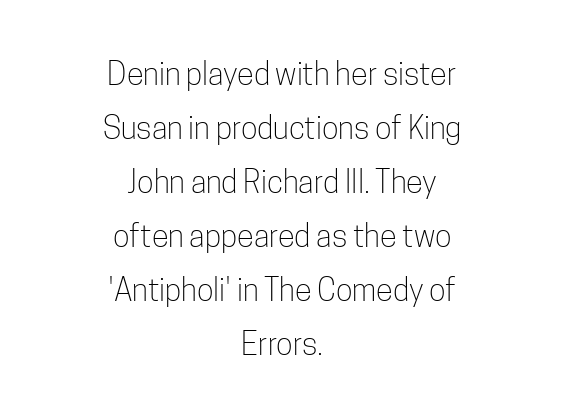
Q: Is the text bold? A: No.
Q: Is the text italic (slanted)? A: No, it is upright.
Q: Is the typeface a serif or a sans-serif typeface? A: Sans-serif.
Q: Is the text underlined? A: No.
Q: How is the paragraph aligned? A: Centered.
Q: Is the spacing between letters normal or unusually wide? A: Normal.
Q: Width (condensed, normal, or wide)? A: Condensed.
Q: Stroke contrast? A: Low.
Q: x-height? A: Medium.
Q: Monospaced? A: No.
